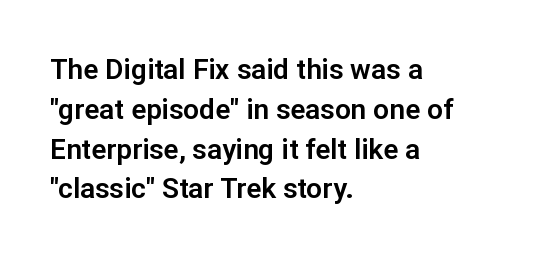
{"serif": "no", "italic": "no", "width": "normal", "stroke_contrast": "low", "x_height": "medium", "monospaced": "no", "underline": "no", "align": "left", "line_spacing": "normal", "line_spacing_ratio": 1.42, "letter_spacing": "normal", "letter_spacing_em": 0.0, "glyph_px": 28}
